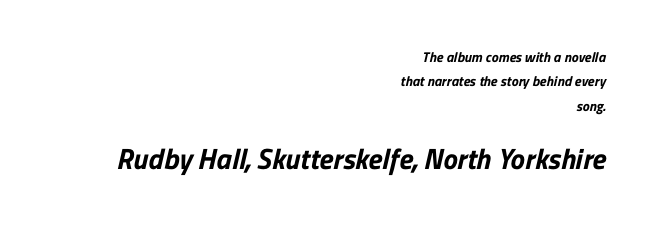
The image shows 29 px bold sans-serif type; set right-aligned, line spacing 1.74x, normal letter spacing, not underlined; the second (bottom) block is 2.07x larger; low stroke contrast and a medium x-height.
